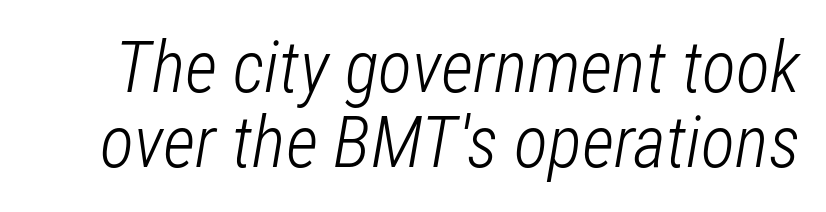
Q: Is the text bold? A: No.
Q: Is the text italic (slanted)? A: Yes, it leans right by about 12 degrees.
Q: Is the text underlined? A: No.
Q: Is the spacing between letters normal or unusually wide? A: Normal.
Q: Is the spacing between lines tight, normal or loose? A: Tight.
Q: Width (condensed, normal, or wide)? A: Condensed.
Q: Stroke contrast? A: Low.
Q: x-height? A: Medium.
Q: Monospaced? A: No.
